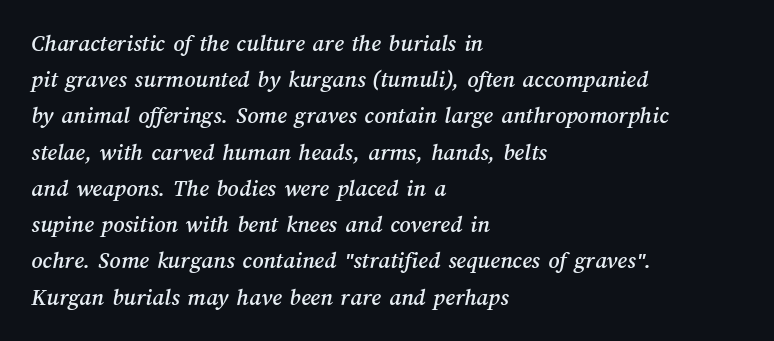
The image shows 24 px text type; set left-aligned, normal line spacing (1.51x), normal letter spacing, not underlined.
